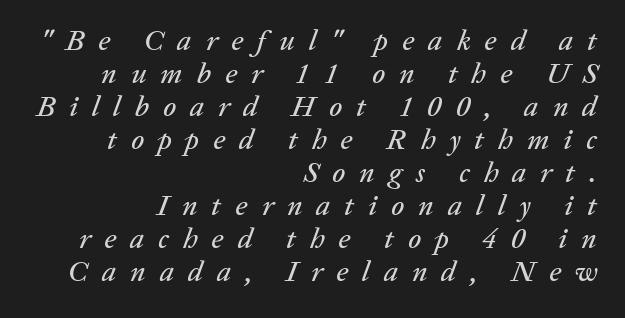
The tracking jumps out immediately: characters are airy and widely separated. Clear beneath every line of the passage. Varying glyph widths throughout — classic text-font behaviour. The rendering applies a slant to the glyphs. Is there much room between lines? No — they nearly touch. The passage is arranged like a letterhead date or caption credit — flush right.
